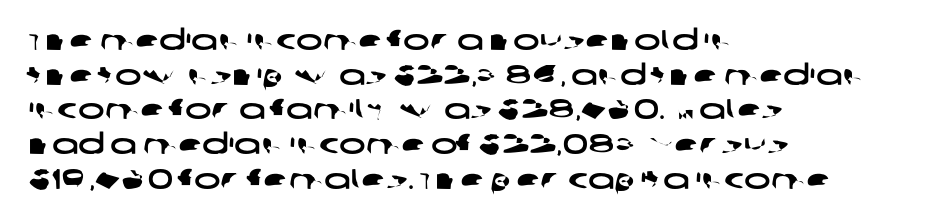
Q: Is the typeface a serif or a sans-serif typeface? A: Sans-serif.
Q: Is the text underlined? A: No.
Q: How is the paragraph aligned? A: Left-aligned.
Q: Is the spacing between letters normal or unusually wide? A: Normal.
Q: Width (condensed, normal, or wide)? A: Wide.
Q: Stroke contrast? A: Low.
Q: x-height? A: Large.
Q: Monospaced? A: No.
